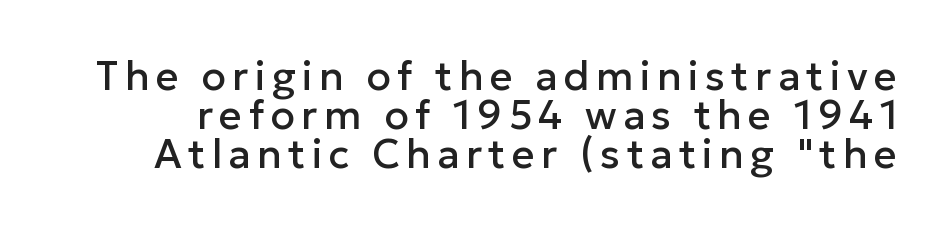
Q: Is the text italic (slanted)? A: No, it is upright.
Q: Is the typeface a serif or a sans-serif typeface? A: Sans-serif.
Q: Is the text underlined? A: No.
Q: Is the spacing between lines tight, normal or loose? A: Tight.
Q: Width (condensed, normal, or wide)? A: Normal.
Q: Stroke contrast? A: Low.
Q: x-height? A: Medium.
Q: Monospaced? A: No.
